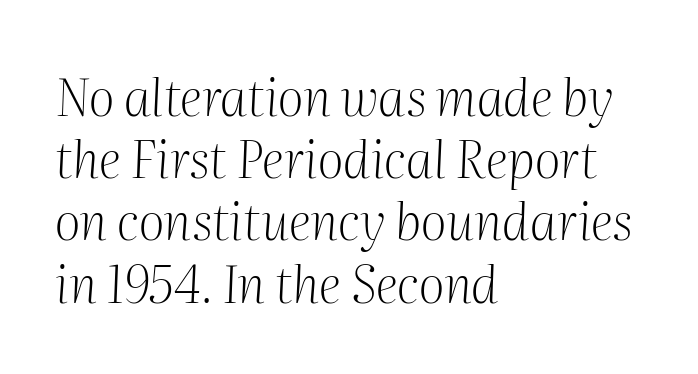
Q: Is the text bold? A: No.
Q: Is the text italic (slanted)? A: Yes, it leans right by about 2 degrees.
Q: Is the typeface a serif or a sans-serif typeface? A: Serif.
Q: Is the text underlined? A: No.
Q: How is the paragraph aligned? A: Left-aligned.
Q: Is the spacing between letters normal or unusually wide? A: Normal.
Q: Width (condensed, normal, or wide)? A: Normal.
Q: Stroke contrast? A: Medium.
Q: x-height? A: Medium.
Q: Monospaced? A: No.
